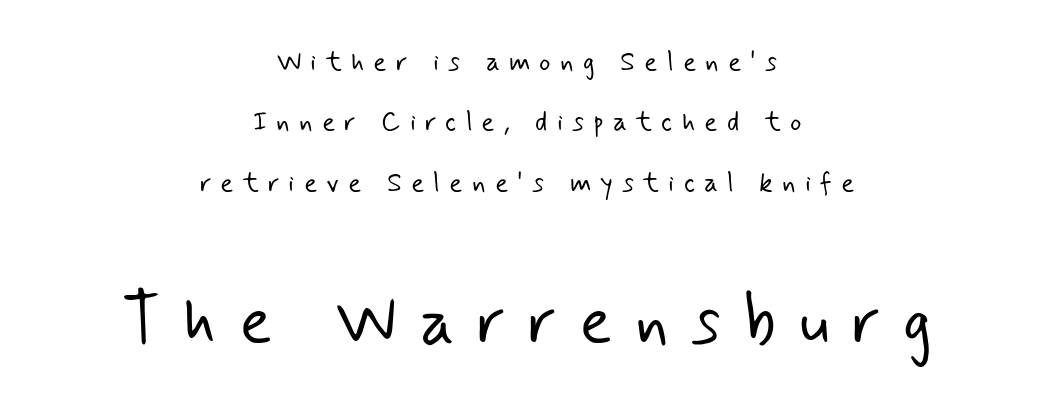
Serifs: no, the terminals of the letterforms are clean. Glance below the letters and you will spot only blank space. Does the copy run flush right? No — it is centered line by line. A student would notice the bottom passage is typeset larger than what precedes it. Leading is clearly above the norm, producing a sparse column. Proportional: the letters do not fall into vertical columns.
